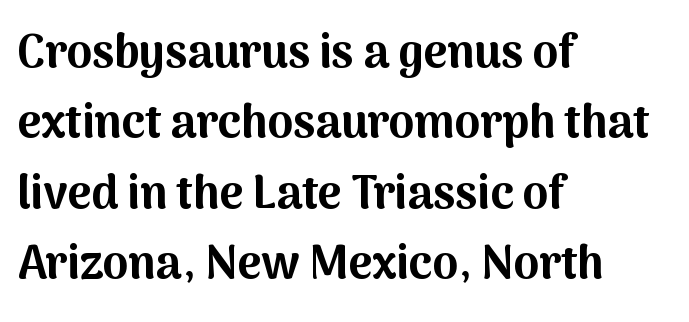
Thick stems and heavy bowls — unmistakably bold. Nothing unusual about the tracking: characters are spaced as the font intends. Is there any slant? The stems are plumb. Descenders are the only things crossing below the line.
